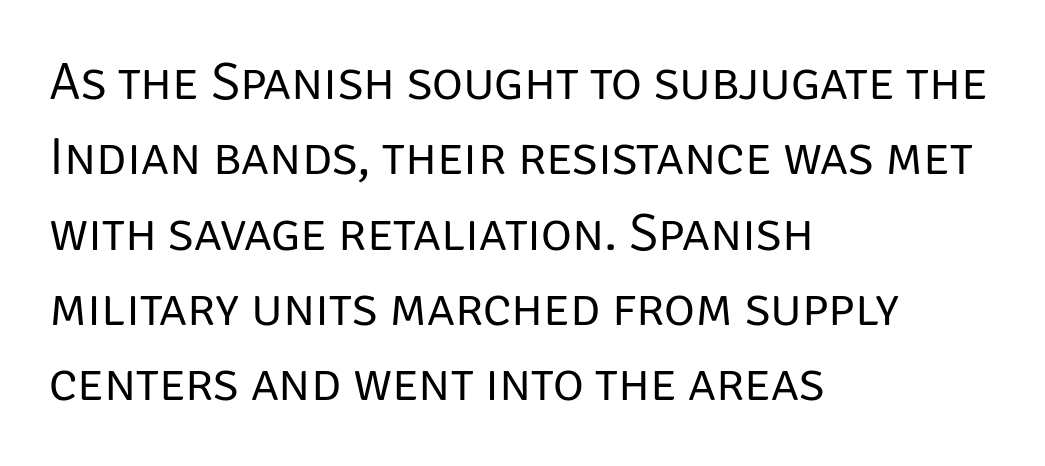
The image shows 53 px regular-weight sans-serif type, upright; set left-aligned, normal line spacing (1.42x), normal letter spacing, not underlined; low stroke contrast and a large x-height.
